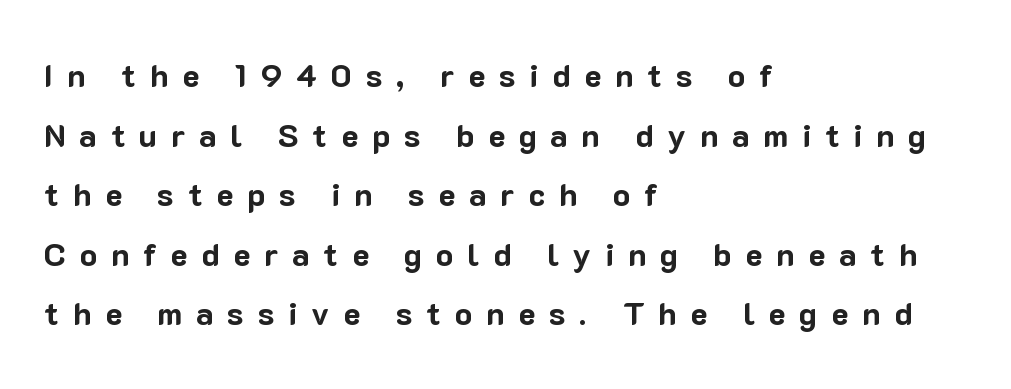
Q: Is the text bold? A: Yes.
Q: Is the text italic (slanted)? A: No, it is upright.
Q: Is the typeface a serif or a sans-serif typeface? A: Sans-serif.
Q: Is the text underlined? A: No.
Q: How is the paragraph aligned? A: Left-aligned.
Q: Is the spacing between letters normal or unusually wide? A: Unusually wide.
Q: Width (condensed, normal, or wide)? A: Normal.
Q: Stroke contrast? A: Low.
Q: x-height? A: Medium.
Q: Monospaced? A: No.
